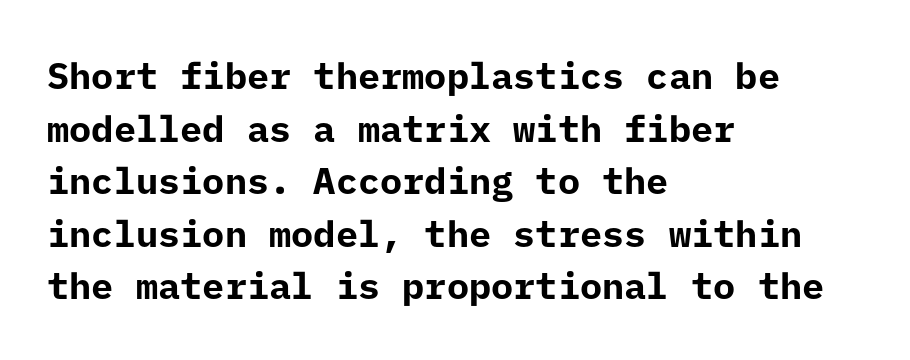
The image shows 37 px bold sans-serif type, upright; set left-aligned, normal line spacing (1.42x), normal letter spacing, not underlined; low stroke contrast and a medium x-height.
